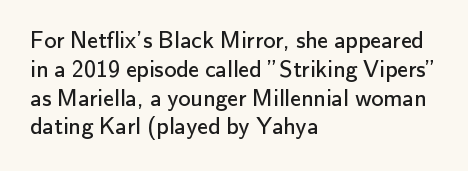
Q: Is the text bold? A: No.
Q: Is the text italic (slanted)? A: No, it is upright.
Q: Is the text underlined? A: No.
Q: How is the paragraph aligned? A: Left-aligned.
Q: Is the spacing between letters normal or unusually wide? A: Normal.
